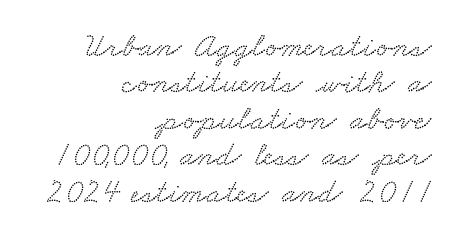
{"serif": "yes", "width": "wide", "stroke_contrast": "low", "x_height": "small", "monospaced": "no", "underline": "no", "align": "right", "line_spacing": "tight", "line_spacing_ratio": 1.07, "letter_spacing": "normal", "letter_spacing_em": 0.0, "glyph_px": 34}
